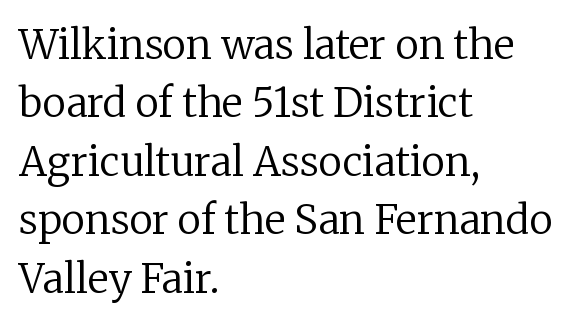
How are the letters spaced? Ordinarily, with no added tracking. The passage is arranged the way most books set body copy — flush left. Nope, not italic — everything's standing straight. The face used here is proportionally spaced, like ordinary book or web type. Is the type heavy? It reads as light-to-regular instead.
